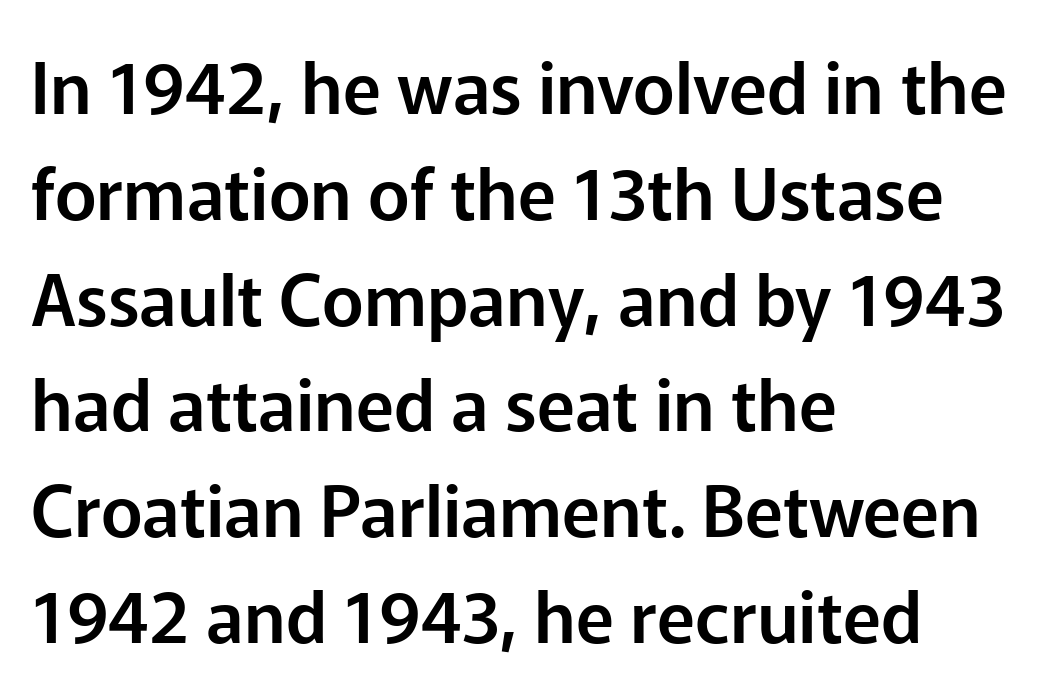
The designer went with a sans here, leaving each stem footless. Looks like regular typesetting: each glyph gets only the width it needs. These lines are set flush left with a ragged right edge. No word sits above an underline.
